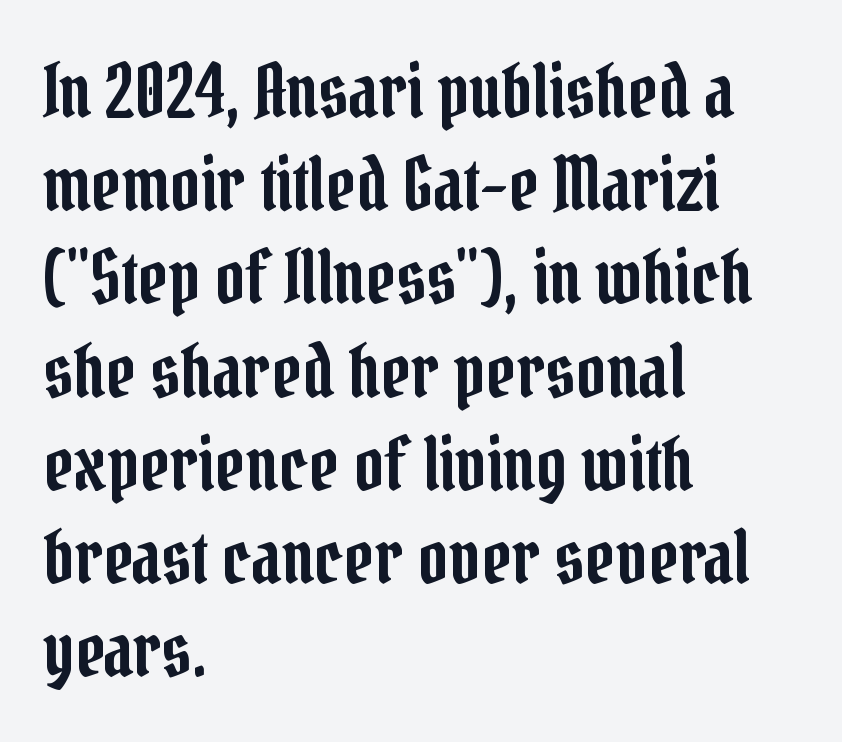
Q: Is the text italic (slanted)? A: No, it is upright.
Q: Is the typeface a serif or a sans-serif typeface? A: Serif.
Q: Is the text underlined? A: No.
Q: How is the paragraph aligned? A: Left-aligned.
Q: Is the spacing between letters normal or unusually wide? A: Normal.
Q: Is the spacing between lines tight, normal or loose? A: Normal.
Q: Width (condensed, normal, or wide)? A: Condensed.
Q: Stroke contrast? A: Low.
Q: x-height? A: Medium.
Q: Monospaced? A: No.
